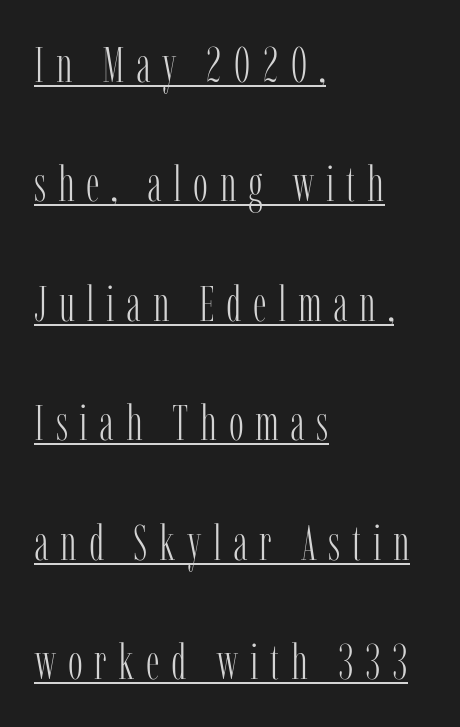
{"serif": "yes", "italic": "no", "bold": "no", "weight": "light", "width": "condensed", "stroke_contrast": "low", "x_height": "medium", "monospaced": "no", "underline": "yes", "align": "left", "line_spacing": "loose", "line_spacing_ratio": 2.39, "letter_spacing": "wide", "letter_spacing_em": 0.23, "glyph_px": 50}
